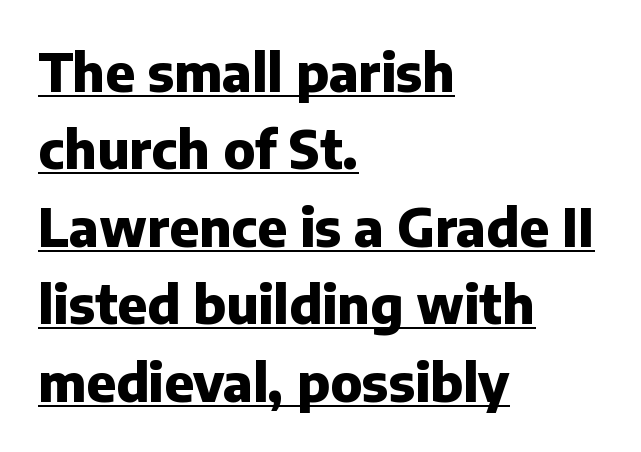
The image shows 52 px heavy sans-serif type, upright; set left-aligned, normal line spacing (1.49x), normal letter spacing, underlined; low stroke contrast and a medium x-height.
